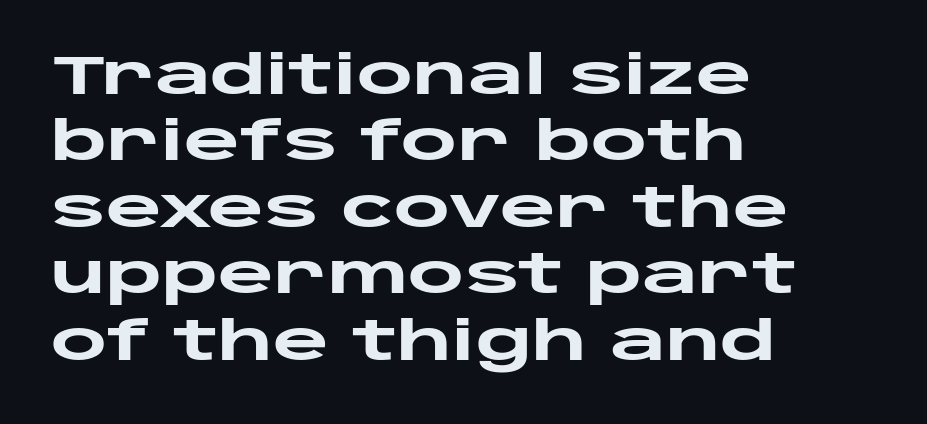
Each glyph is drawn with heavy, bold strokes. Check where the strokes stop: nothing finishes them off — pure sans. Every character sits straight up, as roman type does. Descender tails drop into unmarked territory. Here the glyphs are tracked normally, forming tight word shapes.
